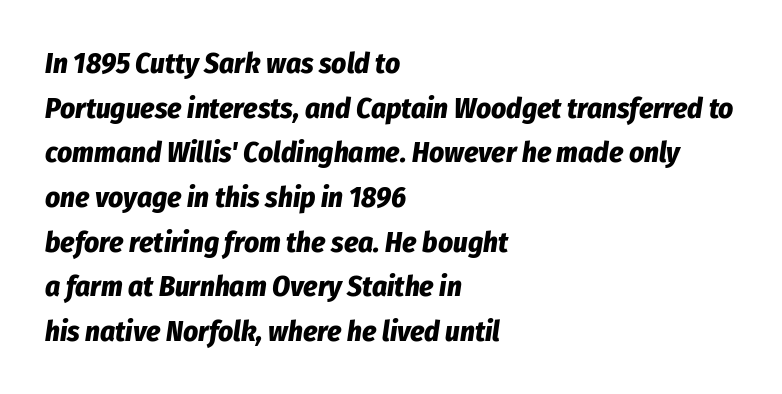
Q: Is the text bold? A: Yes.
Q: Is the text italic (slanted)? A: Yes, it leans right by about 8 degrees.
Q: Is the text underlined? A: No.
Q: How is the paragraph aligned? A: Left-aligned.
Q: Is the spacing between letters normal or unusually wide? A: Normal.
Q: Is the spacing between lines tight, normal or loose? A: Normal.
Q: Width (condensed, normal, or wide)? A: Condensed.
Q: Stroke contrast? A: Low.
Q: x-height? A: Medium.
Q: Monospaced? A: No.
